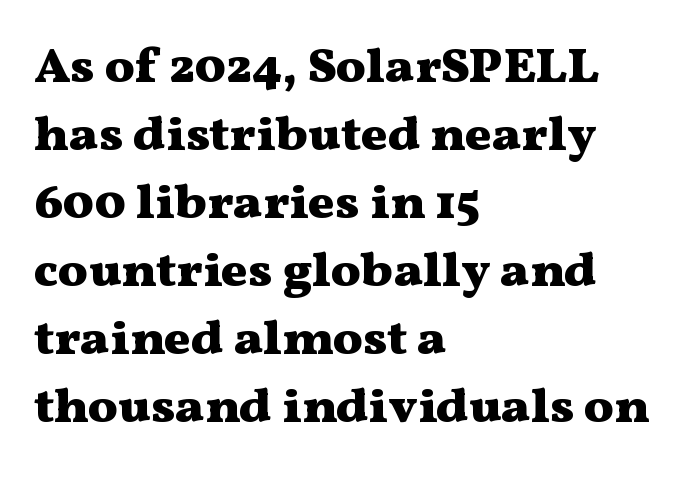
The image shows 50 px heavy, wide serif type, upright; set left-aligned, normal line spacing (1.36x), normal letter spacing, not underlined; medium stroke contrast and a medium x-height.
